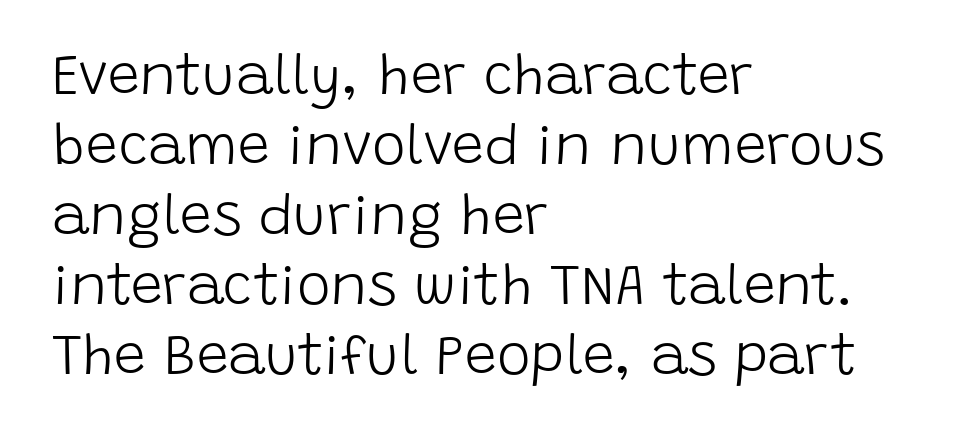
This is the regular roman posture of the typeface. Lines of text with bare space underneath. These lines are rendered in a variable-pitch font. Nothing heavy about these letters — not bold at all. Does the copy run flush right? No — it runs flush left. What kind of face is this? One without serifs — a sans.
